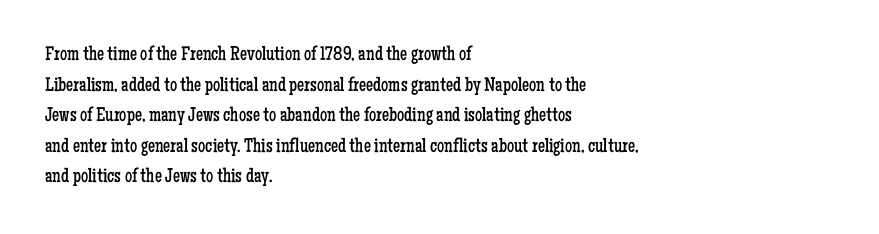
{"italic": "no", "bold": "no", "underline": "no", "align": "left", "line_spacing": "normal", "line_spacing_ratio": 1.53, "letter_spacing": "normal", "letter_spacing_em": 0.0, "glyph_px": 20}
